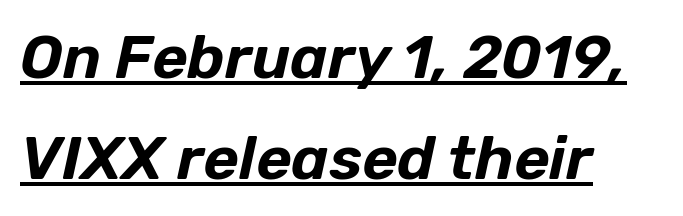
The image shows 61 px text type, italic (leaning right); set left-aligned, normal line spacing (1.66x), normal letter spacing, underlined; low stroke contrast and a medium x-height.
